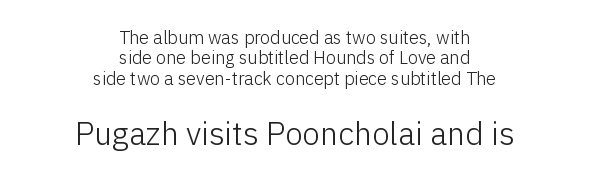
{"serif": "no", "italic": "no", "bold": "no", "weight": "light", "width": "normal", "stroke_contrast": "low", "x_height": "medium", "monospaced": "no", "underline": "no", "align": "center", "line_spacing": "tight", "line_spacing_ratio": 1.13, "letter_spacing": "normal", "letter_spacing_em": 0.0, "larger_block": "second", "size_ratio": 1.78, "glyph_px": 32}
